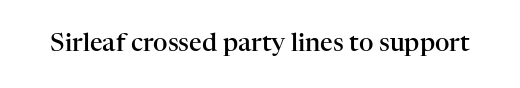
The letters stand upright; this is a roman face. Words appear dense and cohesive because spacing is normal. What weight is shown? A semibold, between regular and bold. The passage shown is not underscored anywhere.
